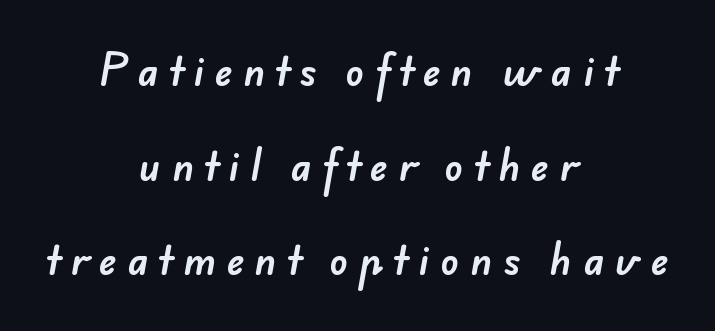
Q: Is the typeface a serif or a sans-serif typeface? A: Sans-serif.
Q: Is the text underlined? A: No.
Q: How is the paragraph aligned? A: Centered.
Q: Is the spacing between letters normal or unusually wide? A: Unusually wide.
Q: Is the spacing between lines tight, normal or loose? A: Loose.
Q: Width (condensed, normal, or wide)? A: Normal.
Q: Stroke contrast? A: Low.
Q: x-height? A: Small.
Q: Monospaced? A: No.
